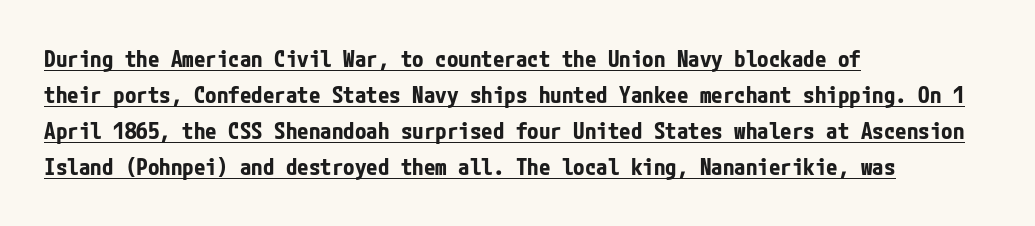
{"italic": "no", "bold": "yes", "underline": "yes", "align": "left", "line_spacing": "normal", "line_spacing_ratio": 1.57, "letter_spacing": "normal", "letter_spacing_em": 0.0, "glyph_px": 23}
